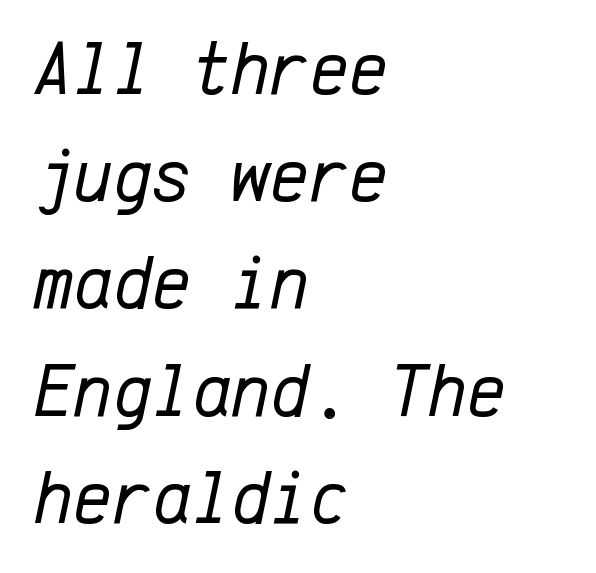
Would a proofreader flag this as italicized? Yes. Just letters on the line, the space beneath them empty. The rendering uses typewriter-style spacing with identical character cells. Ink coverage per letter is moderate at most.
